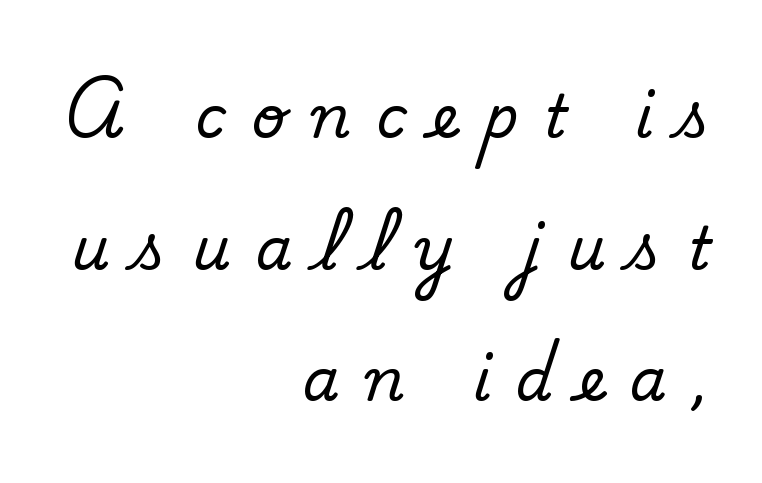
{"serif": "no", "bold": "no", "weight": "regular", "width": "normal", "stroke_contrast": "low", "x_height": "small", "monospaced": "no", "underline": "no", "align": "right", "line_spacing": "loose", "line_spacing_ratio": 2.23, "letter_spacing": "wide", "letter_spacing_em": 0.43, "glyph_px": 59}
